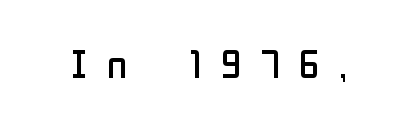
The image shows 41 px regular-weight, condensed sans-serif type, upright; set unusually wide letter spacing (+0.47 em), not underlined; low stroke contrast and a medium x-height.
